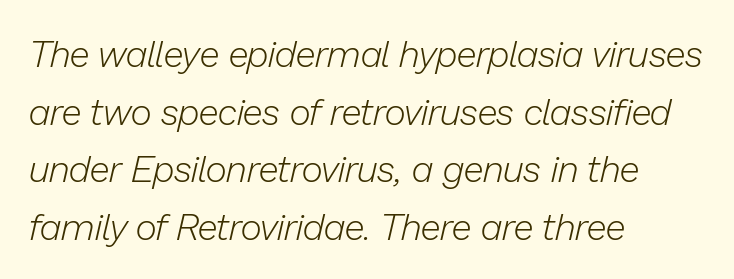
{"italic": "yes", "lean": "right", "slant_degrees": 13, "bold": "no", "weight": "light", "width": "normal", "stroke_contrast": "low", "x_height": "medium", "monospaced": "no", "underline": "no", "align": "left", "line_spacing": "normal", "line_spacing_ratio": 1.56, "letter_spacing": "normal", "letter_spacing_em": 0.0, "glyph_px": 37}
